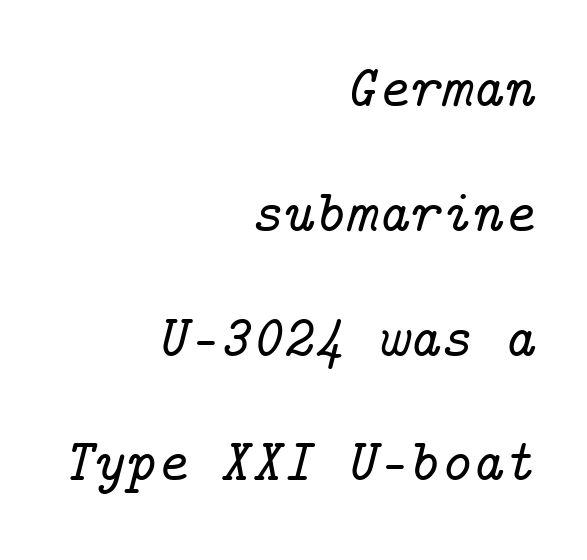
The image shows 60 px serif type, italic (leaning right); set right-aligned, loose line spacing (2.08x), normal letter spacing, not underlined; low stroke contrast and a medium x-height.
